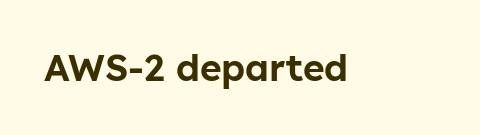
Spacing between characters is what you'd get straight out of the box. Just letters on the line, the space beneath them empty. This rendering employs a face without finishing strokes, i.e., a sans-serif. Each letter keeps its own natural width here, so spacing adapts to shape. Quick note: not italic, upright.
